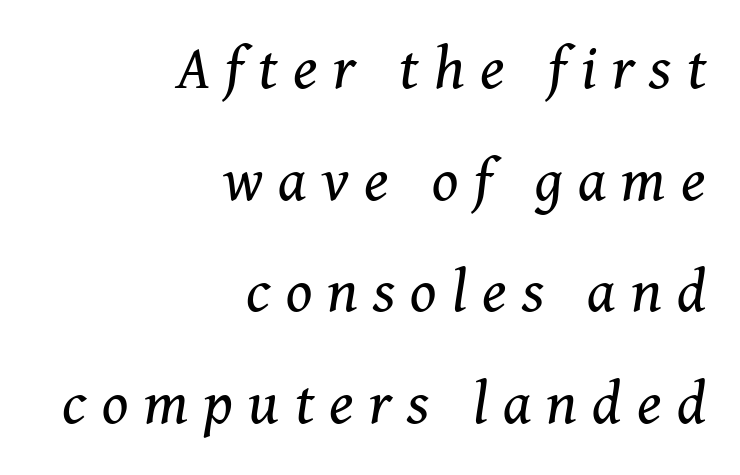
{"serif": "yes", "italic": "yes", "lean": "right", "slant_degrees": 8, "bold": "no", "weight": "regular", "width": "normal", "stroke_contrast": "medium", "x_height": "medium", "monospaced": "no", "underline": "no", "align": "right", "line_spacing_ratio": 1.83, "letter_spacing": "wide", "letter_spacing_em": 0.25, "glyph_px": 61}
